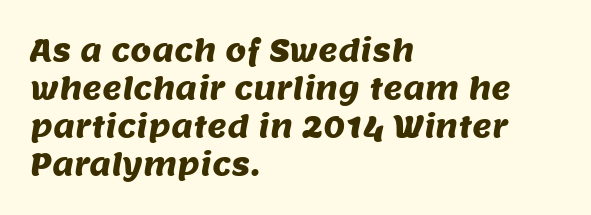
Q: Is the typeface a serif or a sans-serif typeface? A: Sans-serif.
Q: Is the text underlined? A: No.
Q: How is the paragraph aligned? A: Left-aligned.
Q: Is the spacing between letters normal or unusually wide? A: Normal.
Q: Is the spacing between lines tight, normal or loose? A: Normal.
Q: Width (condensed, normal, or wide)? A: Normal.
Q: Stroke contrast? A: Medium.
Q: x-height? A: Large.
Q: Monospaced? A: No.
